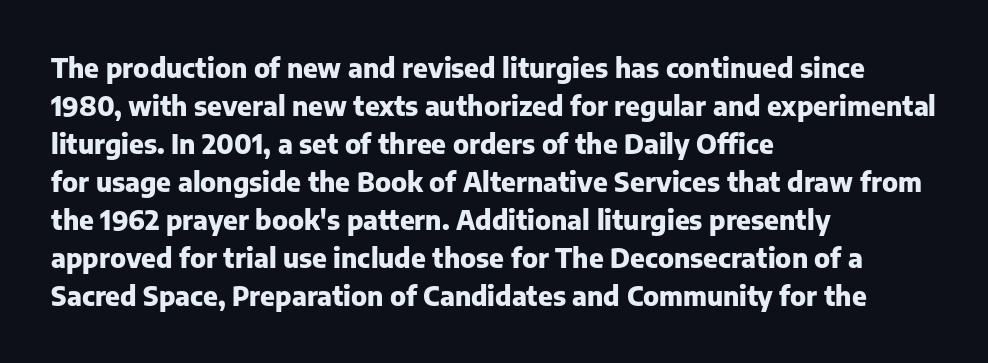
Horizontal alignment here is leftward, the default for most running prose. Nothing unusual about the tracking: characters are spaced as the font intends. Students, observe: this is what conventionally led text looks like. Does the lettering tilt? It doesn't — this is upright.
